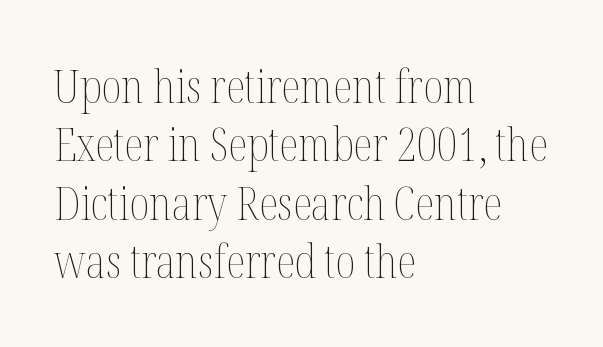
Each letter keeps its own natural width here, so spacing adapts to shape. Typeset ragged right — the left edge is the straight one. A typesetter would mark this as roman, not italic. Inter-character spacing is left at the font's built-in metrics.
